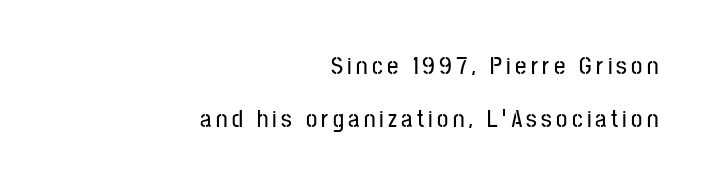
Q: Is the text italic (slanted)? A: No, it is upright.
Q: Is the text underlined? A: No.
Q: How is the paragraph aligned? A: Right-aligned.
Q: Is the spacing between lines tight, normal or loose? A: Loose.
